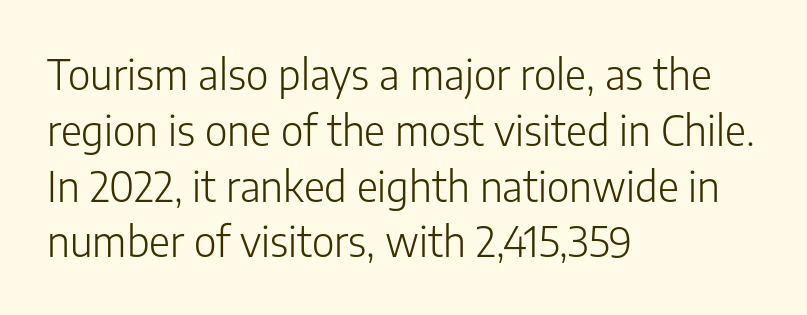
{"serif": "no", "italic": "no", "bold": "no", "weight": "light", "width": "normal", "stroke_contrast": "low", "x_height": "medium", "monospaced": "no", "underline": "no", "align": "left", "line_spacing": "normal", "line_spacing_ratio": 1.36, "letter_spacing": "normal", "letter_spacing_em": 0.0, "glyph_px": 41}
